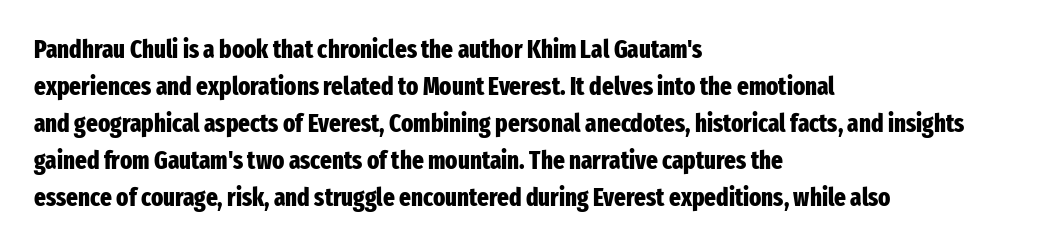
{"italic": "no", "bold": "yes", "underline": "no", "align": "left", "line_spacing": "normal", "line_spacing_ratio": 1.48, "letter_spacing": "normal", "letter_spacing_em": 0.0, "glyph_px": 25}
